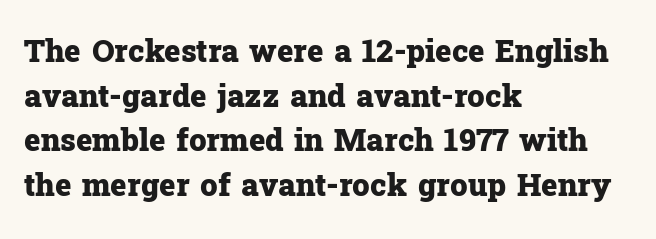
Heft: maximum for text — a bold. Where is the straight margin? On the left. A serif font was chosen for this passage. The passage shown is typed in a proportional face where columns would drift.
